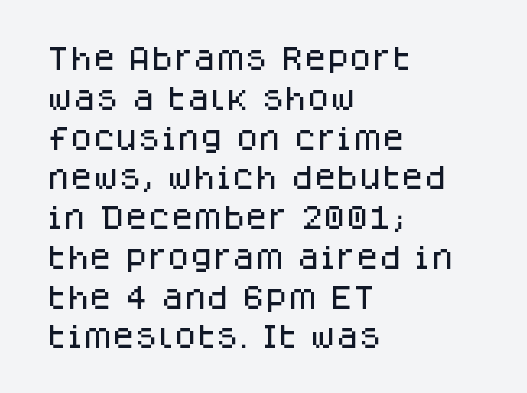
How would I describe the line gaps? Plain and ordinary. Does extra space separate the letters? No, they use regular spacing. These lines stack with their left ends in a neat column. Underlining? Definitely not there. Quick note: not italic, upright.
